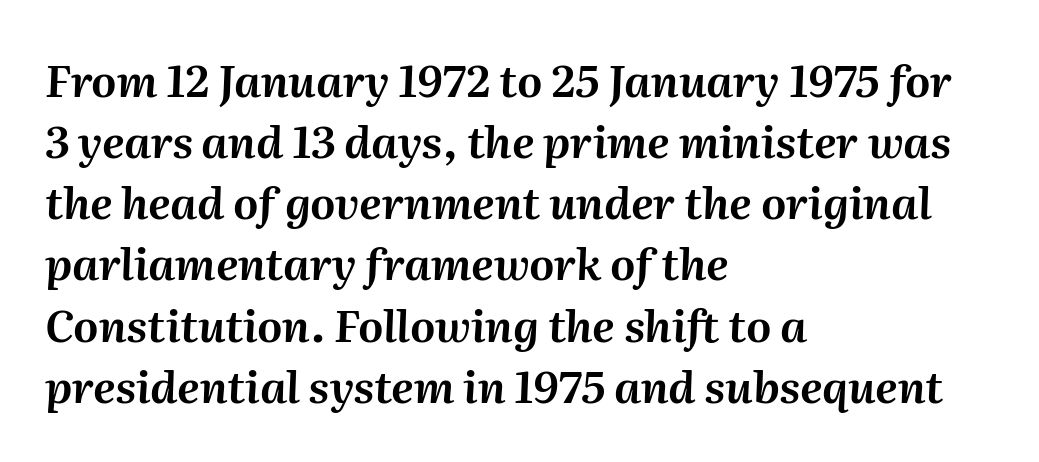
{"italic": "yes", "lean": "right", "slant_degrees": 2, "width": "normal", "stroke_contrast": "medium", "x_height": "medium", "monospaced": "no", "underline": "no", "align": "left", "line_spacing": "normal", "line_spacing_ratio": 1.39, "letter_spacing": "normal", "letter_spacing_em": 0.0, "glyph_px": 44}
